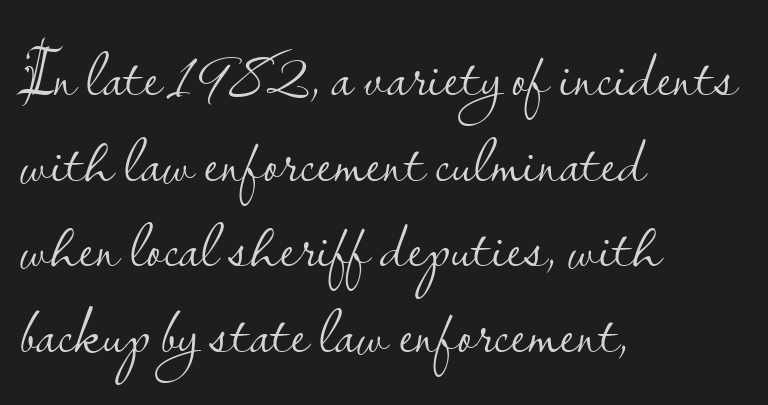
{"serif": "no", "bold": "no", "weight": "light", "width": "normal", "stroke_contrast": "low", "x_height": "small", "monospaced": "no", "underline": "no", "align": "left", "line_spacing": "normal", "line_spacing_ratio": 1.26, "letter_spacing": "normal", "letter_spacing_em": 0.0, "glyph_px": 68}
